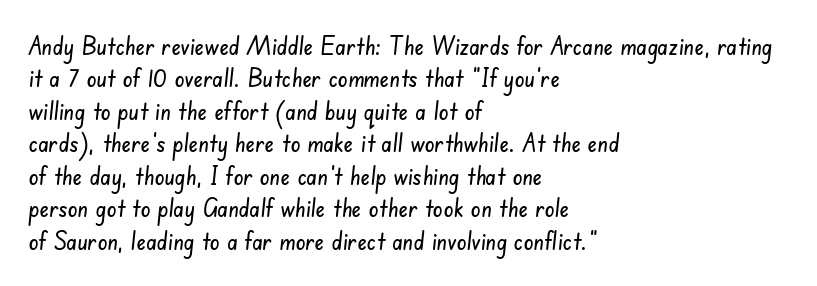
The image shows 25 px text type; set left-aligned, normal line spacing (1.3x), normal letter spacing, not underlined.
